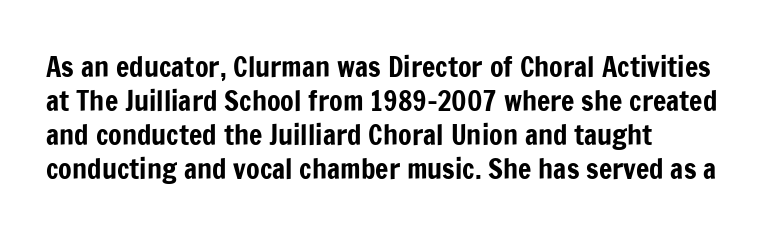
The image shows 28 px condensed sans-serif type, upright; set left-aligned, line spacing 1.22x, normal letter spacing, not underlined; low stroke contrast and a medium x-height.
